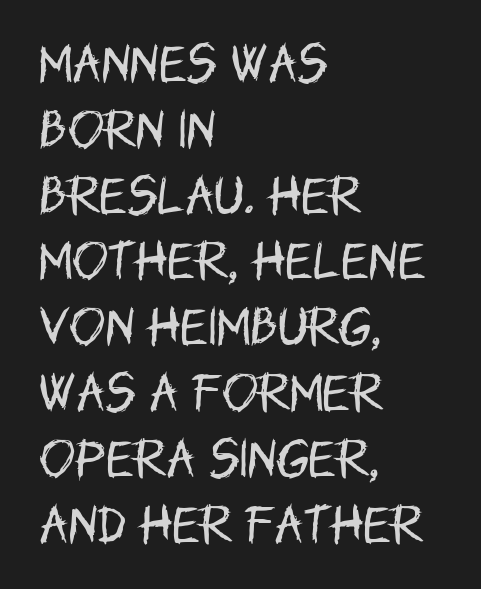
Q: Is the text bold? A: No.
Q: Is the text italic (slanted)? A: No, it is upright.
Q: Is the typeface a serif or a sans-serif typeface? A: Sans-serif.
Q: Is the text underlined? A: No.
Q: How is the paragraph aligned? A: Left-aligned.
Q: Is the spacing between letters normal or unusually wide? A: Normal.
Q: Is the spacing between lines tight, normal or loose? A: Normal.
Q: Width (condensed, normal, or wide)? A: Condensed.
Q: Stroke contrast? A: Low.
Q: x-height? A: Large.
Q: Monospaced? A: No.
